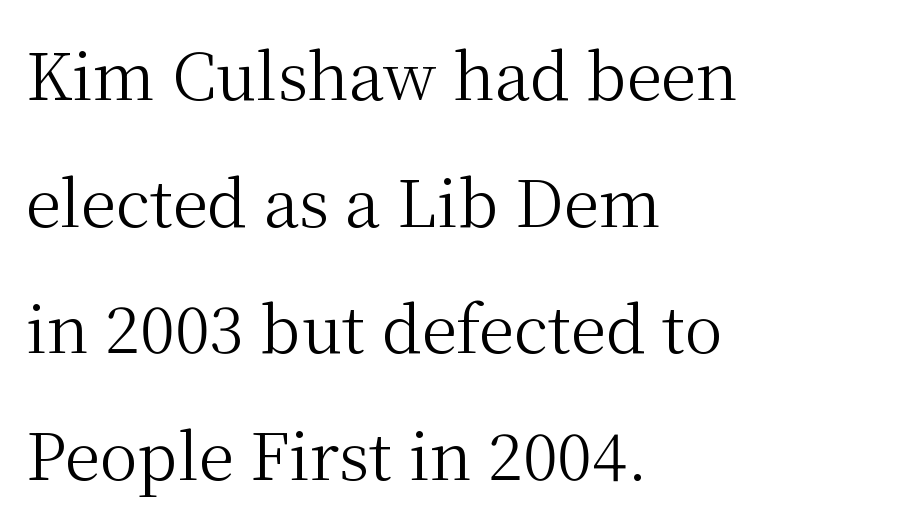
Q: Is the text bold? A: No.
Q: Is the text italic (slanted)? A: No, it is upright.
Q: Is the typeface a serif or a sans-serif typeface? A: Serif.
Q: Is the text underlined? A: No.
Q: How is the paragraph aligned? A: Left-aligned.
Q: Is the spacing between letters normal or unusually wide? A: Normal.
Q: Is the spacing between lines tight, normal or loose? A: Loose.
Q: Width (condensed, normal, or wide)? A: Normal.
Q: Stroke contrast? A: Medium.
Q: x-height? A: Medium.
Q: Monospaced? A: No.
